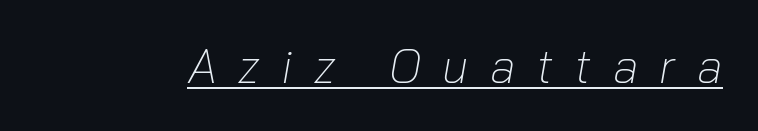
The image shows 47 px light type, italic (leaning right); set unusually wide letter spacing (+0.45 em), underlined; low stroke contrast and a medium x-height.
